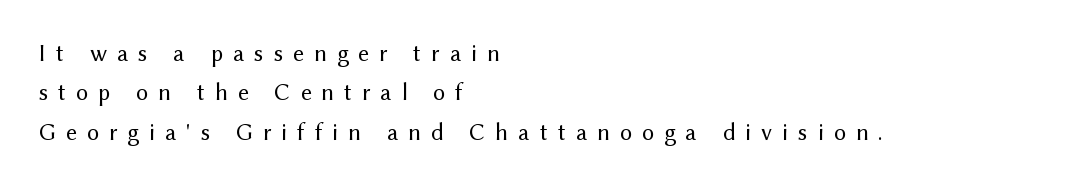
The image shows 24 px text type, upright; set left-aligned, normal line spacing (1.64x), unusually wide letter spacing (+0.41 em), not underlined.
